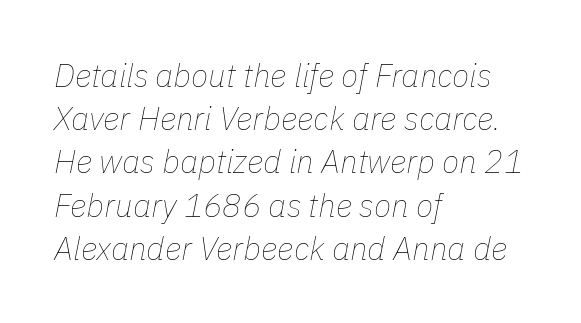
Q: Is the text bold? A: No.
Q: Is the text italic (slanted)? A: Yes, it leans right by about 11 degrees.
Q: Is the text underlined? A: No.
Q: How is the paragraph aligned? A: Left-aligned.
Q: Is the spacing between letters normal or unusually wide? A: Normal.
Q: Is the spacing between lines tight, normal or loose? A: Normal.
Q: Width (condensed, normal, or wide)? A: Normal.
Q: Stroke contrast? A: Low.
Q: x-height? A: Medium.
Q: Monospaced? A: No.
